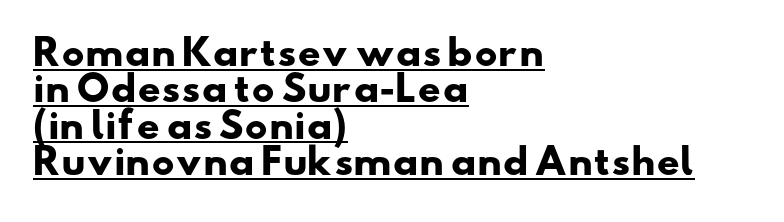
Q: Is the text bold? A: Yes.
Q: Is the typeface a serif or a sans-serif typeface? A: Sans-serif.
Q: Is the text underlined? A: Yes.
Q: How is the paragraph aligned? A: Left-aligned.
Q: Is the spacing between letters normal or unusually wide? A: Normal.
Q: Is the spacing between lines tight, normal or loose? A: Tight.
Q: Width (condensed, normal, or wide)? A: Wide.
Q: Stroke contrast? A: Low.
Q: x-height? A: Small.
Q: Monospaced? A: No.
